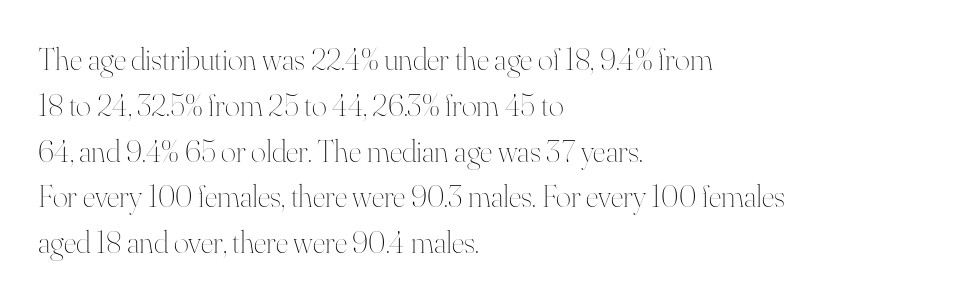
The image shows 32 px thin type, upright; set left-aligned, normal line spacing (1.43x), normal letter spacing, not underlined; high stroke contrast and a small x-height.
